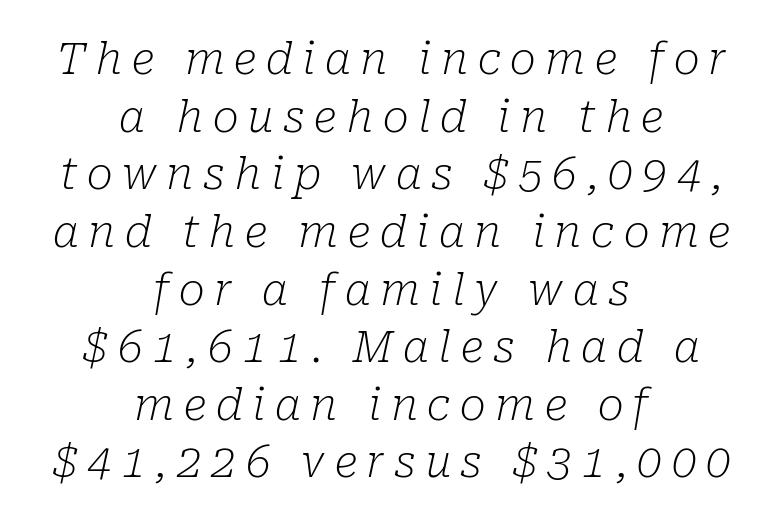
{"serif": "yes", "italic": "yes", "lean": "right", "slant_degrees": 10, "bold": "no", "weight": "light", "width": "normal", "stroke_contrast": "low", "x_height": "medium", "monospaced": "no", "underline": "no", "align": "center", "line_spacing": "normal", "line_spacing_ratio": 1.31, "letter_spacing": "wide", "letter_spacing_em": 0.22, "glyph_px": 44}
